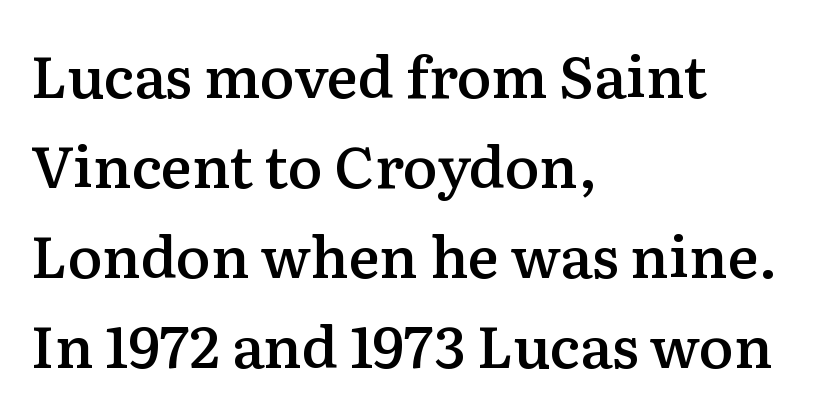
{"serif": "yes", "italic": "no", "bold": "semi", "weight": "semibold", "width": "normal", "stroke_contrast": "medium", "x_height": "medium", "monospaced": "no", "underline": "no", "align": "left", "line_spacing": "normal", "line_spacing_ratio": 1.55, "letter_spacing": "normal", "letter_spacing_em": 0.0, "glyph_px": 58}
